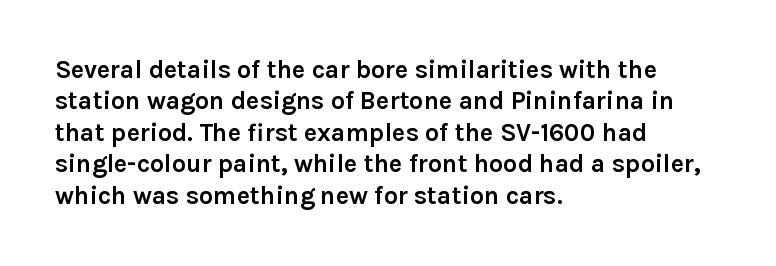
{"italic": "no", "bold": "yes", "underline": "no", "align": "left", "line_spacing": "normal", "line_spacing_ratio": 1.26, "letter_spacing": "normal", "letter_spacing_em": 0.0, "glyph_px": 25}
